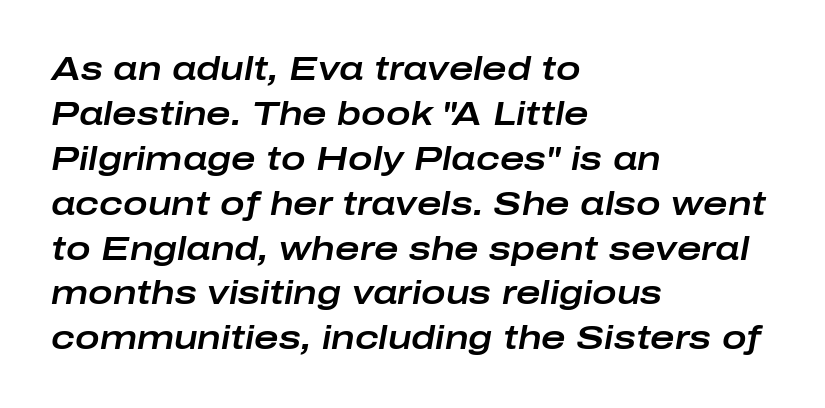
{"italic": "yes", "lean": "right", "slant_degrees": 10, "width": "wide", "stroke_contrast": "low", "x_height": "medium", "monospaced": "no", "underline": "no", "align": "left", "line_spacing": "normal", "line_spacing_ratio": 1.36, "letter_spacing": "normal", "letter_spacing_em": 0.0, "glyph_px": 33}
